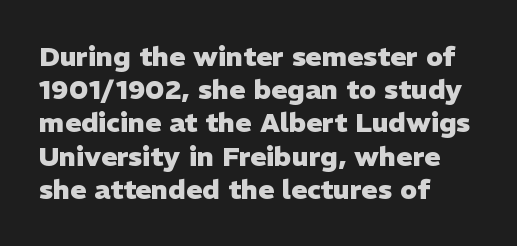
There is no visible air inserted between adjacent glyphs. In terms of weight, the rendering is a true, heavy bold. Visually the block forms a straight wall on the left and a jagged coastline on the right. Lines of text with bare space underneath. If you drew a line through each stem, it would be perfectly vertical.
